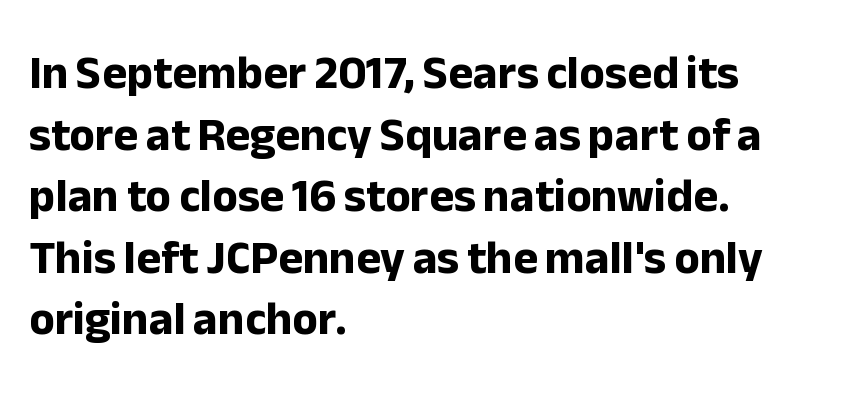
{"serif": "no", "italic": "no", "bold": "yes", "weight": "bold", "width": "normal", "stroke_contrast": "low", "x_height": "medium", "monospaced": "no", "underline": "no", "align": "left", "line_spacing": "normal", "line_spacing_ratio": 1.31, "letter_spacing": "normal", "letter_spacing_em": 0.0, "glyph_px": 47}
